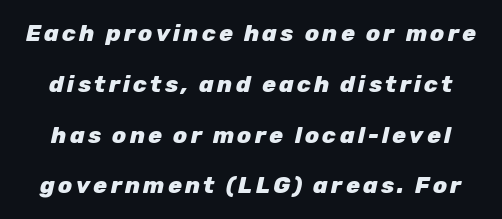
The image shows 23 px bold type, italic (leaning right); set loose line spacing (2.21x), not underlined.
